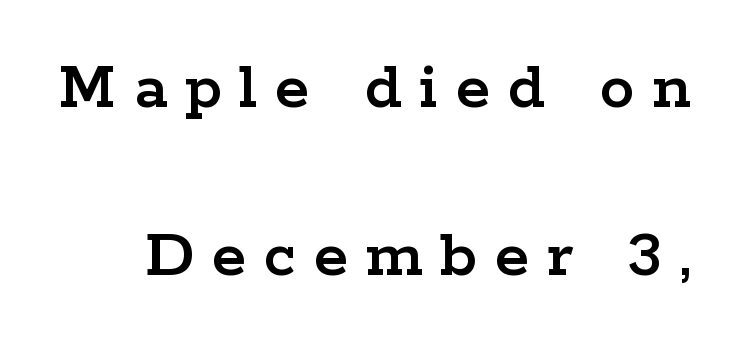
The image shows 70 px wide serif type, upright; set loose line spacing (2.4x), unusually wide letter spacing (+0.25 em), not underlined; low stroke contrast and a medium x-height.
